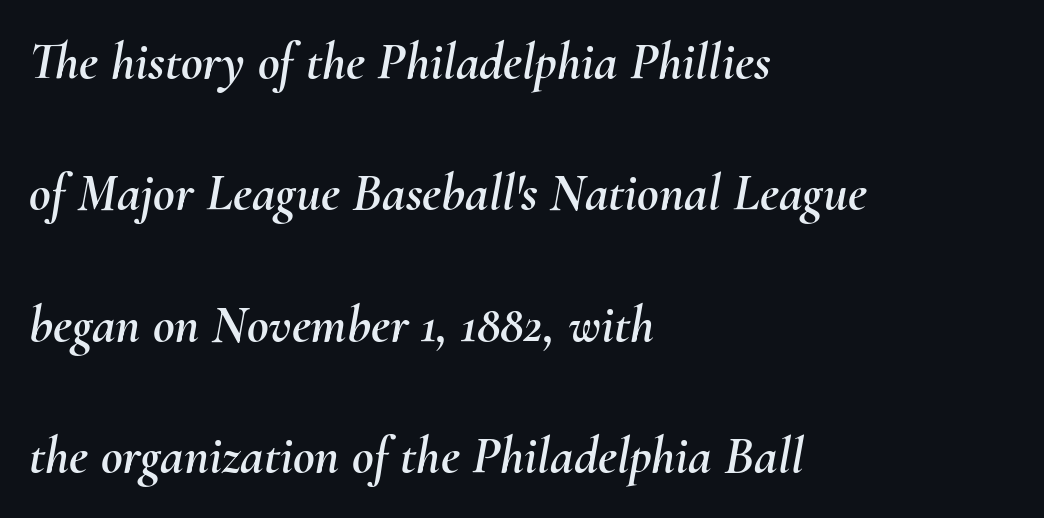
{"italic": "yes", "lean": "right", "slant_degrees": 10, "width": "normal", "stroke_contrast": "medium", "x_height": "small", "monospaced": "no", "underline": "no", "align": "left", "line_spacing": "loose", "line_spacing_ratio": 2.48, "letter_spacing": "normal", "letter_spacing_em": 0.0, "glyph_px": 53}
